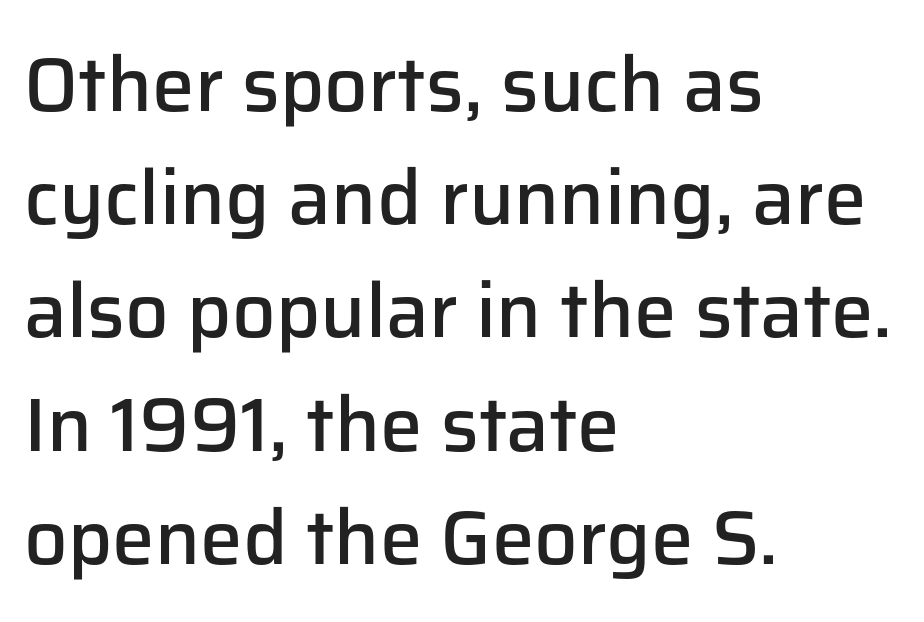
Q: Is the text bold? A: Semi-bold.
Q: Is the text italic (slanted)? A: No, it is upright.
Q: Is the typeface a serif or a sans-serif typeface? A: Sans-serif.
Q: Is the text underlined? A: No.
Q: How is the paragraph aligned? A: Left-aligned.
Q: Is the spacing between letters normal or unusually wide? A: Normal.
Q: Is the spacing between lines tight, normal or loose? A: Normal.
Q: Width (condensed, normal, or wide)? A: Normal.
Q: Stroke contrast? A: Low.
Q: x-height? A: Medium.
Q: Monospaced? A: No.
